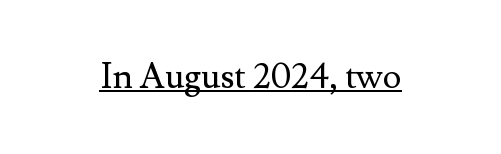
Q: Is the text bold? A: No.
Q: Is the text italic (slanted)? A: No, it is upright.
Q: Is the typeface a serif or a sans-serif typeface? A: Serif.
Q: Is the text underlined? A: Yes.
Q: Is the spacing between letters normal or unusually wide? A: Normal.
Q: Width (condensed, normal, or wide)? A: Normal.
Q: Stroke contrast? A: Medium.
Q: x-height? A: Small.
Q: Monospaced? A: No.
